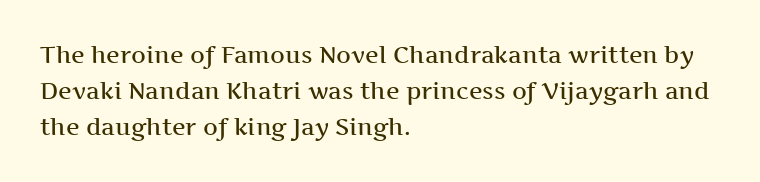
The image shows 23 px text type, upright; set left-aligned, normal line spacing (1.57x), normal letter spacing, not underlined.
